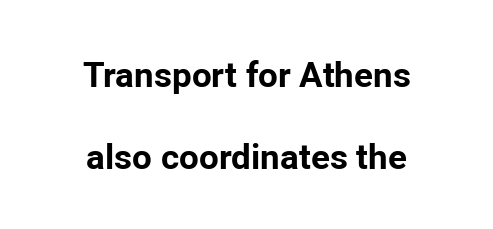
Whoever set this chose breathing room over compactness in the vertical rhythm. The baseline area is clear. This is sans-serif lettering, the kind often seen on screens and signage. How heavy is the stroke? Heavy — this is a bold.
